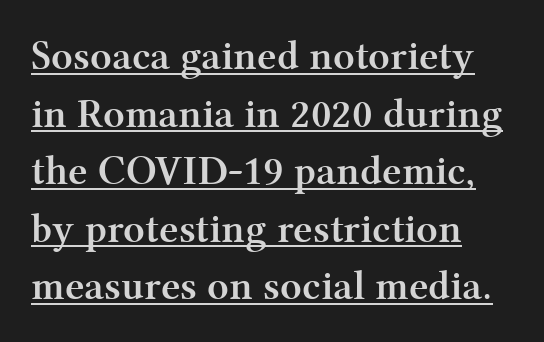
In terms of letterform style, serifs are clearly present. Looks like regular typesetting: each glyph gets only the width it needs. The letters stand straight up with perfectly vertical stems. Compared with an ordinary text face, these strokes are far heavier — a full bold. The glyphs are accompanied by a horizontal stroke just below them. Evenly set lines give the paragraph a standard silhouette.
